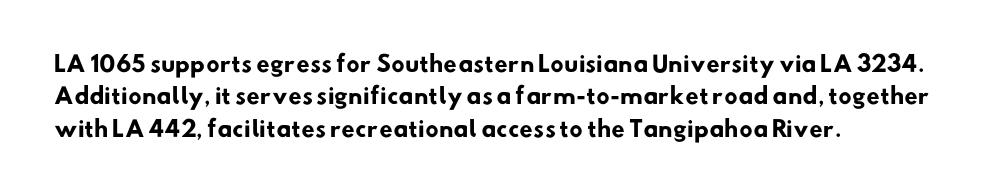
In CSS terms this would be text-align: left. Weight: bold. Tracking value appears to be zero — textbook default spacing. The passage shown stacks its lines at a standard gap.
